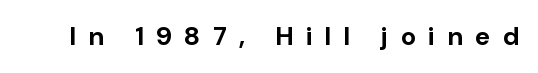
Q: Is the text bold? A: Yes.
Q: Is the text italic (slanted)? A: No, it is upright.
Q: Is the text underlined? A: No.
Q: Is the spacing between letters normal or unusually wide? A: Unusually wide.
